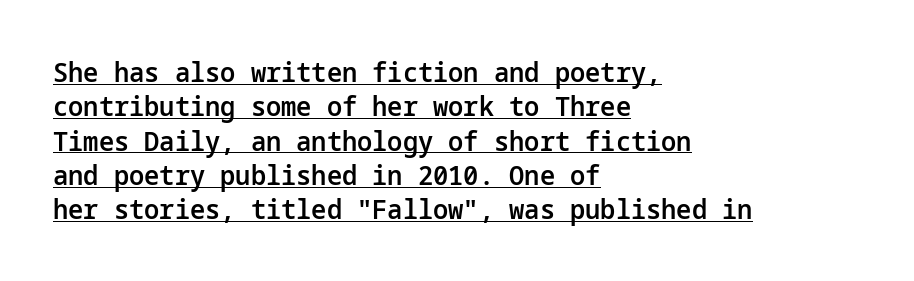
Somebody hit Ctrl+U on this one — the words are underlined. Caption: semibold face, moderately heavy strokes. Normally led — the rows are evenly, conventionally spaced. A classic flush-left, rag-right setting is used for this passage.
